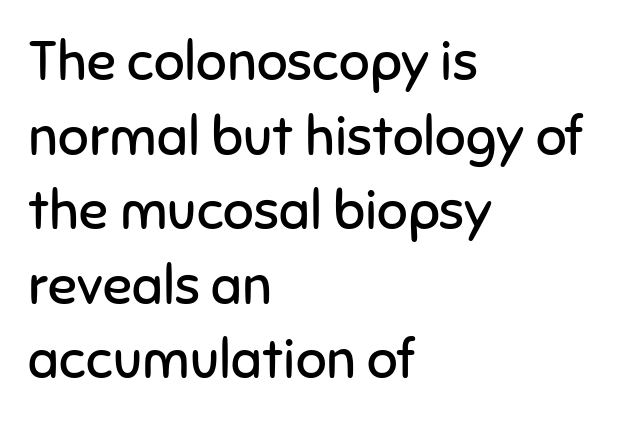
Caption: standard tracking, unaltered. No italicization has been applied; the sample stays upright. Casual observation: everything's shoved over to the left. Each stroke keeps to a modest, everyday thickness or less.
